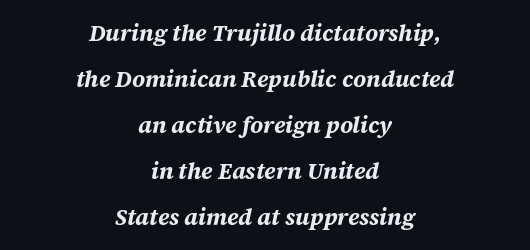
The image shows 23 px bold type, italic (leaning right); set centered, loose line spacing (2.0x), normal letter spacing, not underlined.
